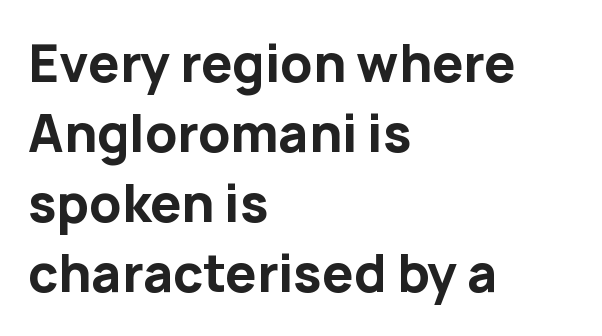
The image shows 50 px bold sans-serif type, upright; set left-aligned, normal line spacing (1.4x), normal letter spacing, not underlined; low stroke contrast and a medium x-height.
